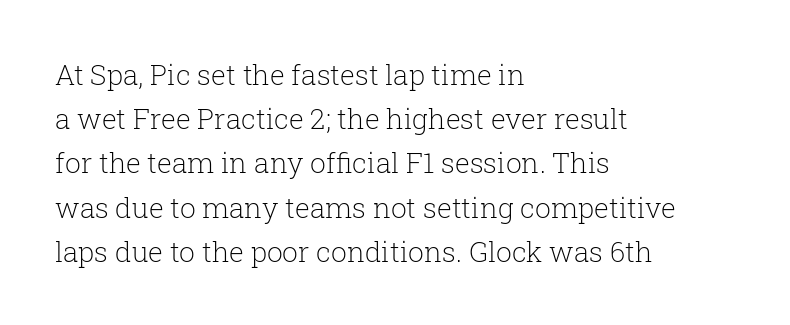
The image shows 28 px light serif type, upright; set left-aligned, normal line spacing (1.58x), normal letter spacing, not underlined; low stroke contrast and a medium x-height.
